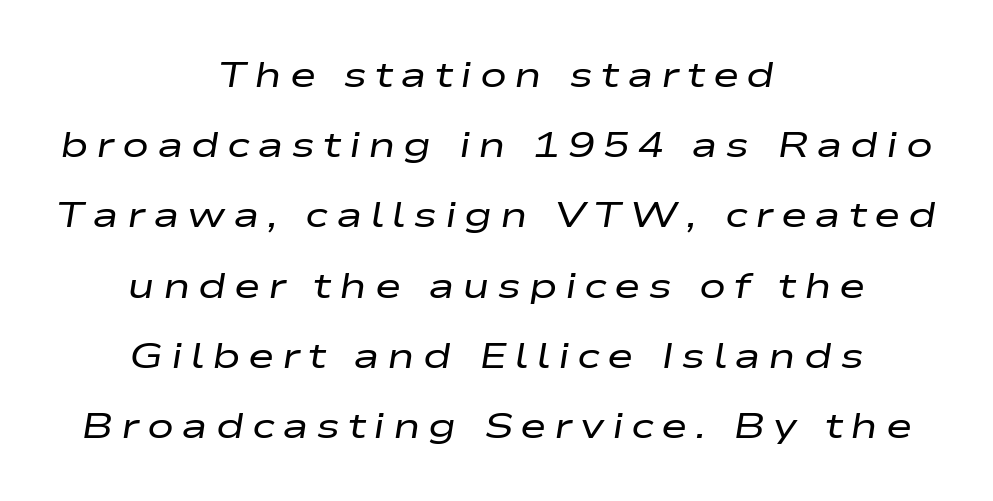
{"italic": "yes", "lean": "right", "slant_degrees": 9, "bold": "no", "weight": "regular", "width": "wide", "stroke_contrast": "low", "x_height": "medium", "monospaced": "no", "underline": "no", "align": "center", "line_spacing": "loose", "line_spacing_ratio": 1.95, "letter_spacing": "wide", "letter_spacing_em": 0.21, "glyph_px": 36}
